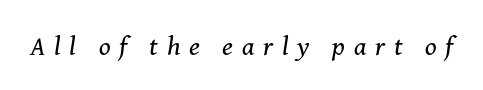
{"italic": "yes", "lean": "right", "slant_degrees": 8, "bold": "no", "underline": "no", "letter_spacing": "wide", "letter_spacing_em": 0.32, "glyph_px": 27}
